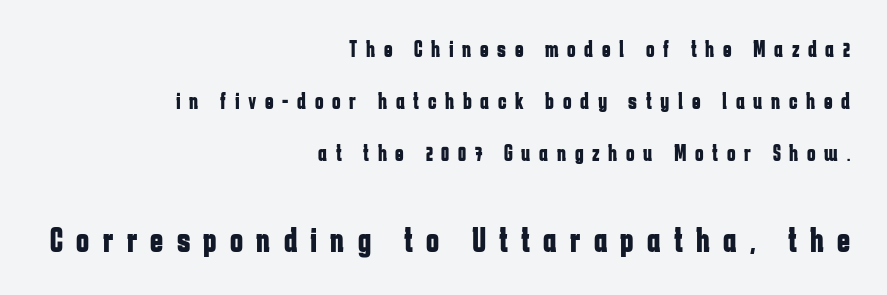
The image shows 35 px bold, condensed sans-serif type, upright; set right-aligned, loose line spacing (2.26x), unusually wide letter spacing (+0.38 em), not underlined; the second (bottom) block is 1.52x larger; low stroke contrast and a medium x-height.
